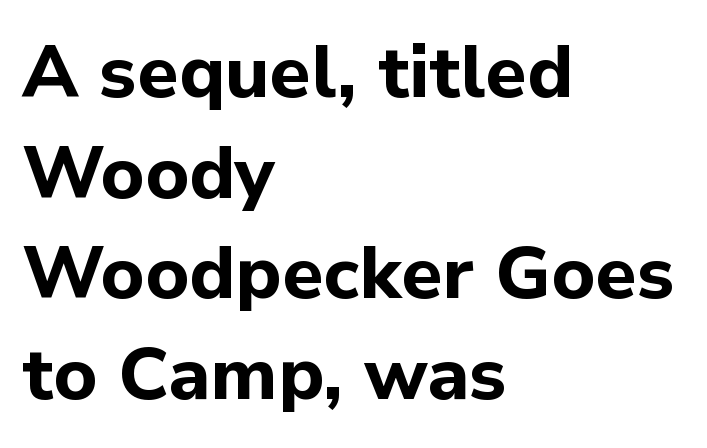
The rendering shows plain stroke endings on the letterforms — a sans-serif design. Teacher's note: observe the even left margin — that is flush-left alignment. These lines were composed using upright roman letters. The gap between lines stays unmarked.
